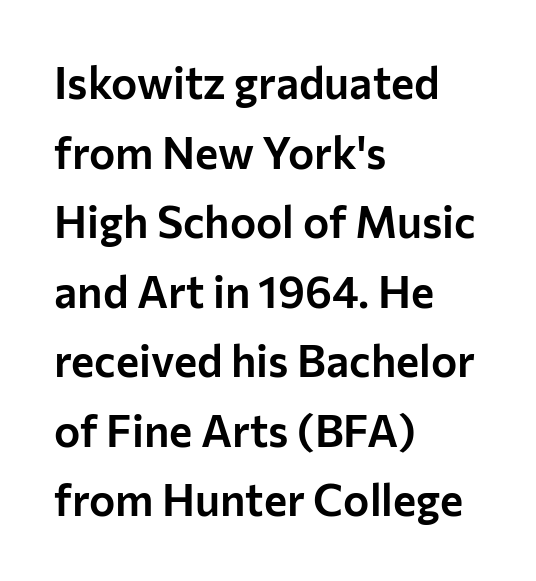
Q: Is the text italic (slanted)? A: No, it is upright.
Q: Is the typeface a serif or a sans-serif typeface? A: Sans-serif.
Q: Is the text underlined? A: No.
Q: How is the paragraph aligned? A: Left-aligned.
Q: Is the spacing between letters normal or unusually wide? A: Normal.
Q: Is the spacing between lines tight, normal or loose? A: Normal.
Q: Width (condensed, normal, or wide)? A: Normal.
Q: Stroke contrast? A: Low.
Q: x-height? A: Medium.
Q: Monospaced? A: No.
